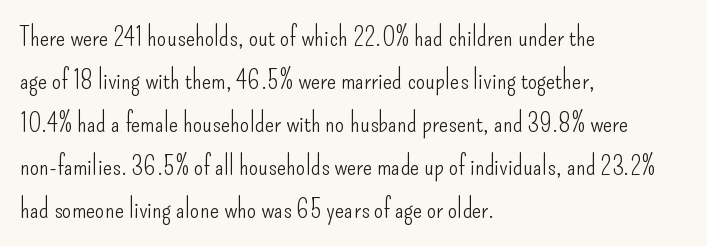
The image shows 27 px text type, upright; set left-aligned, normal line spacing (1.59x), normal letter spacing, not underlined.
